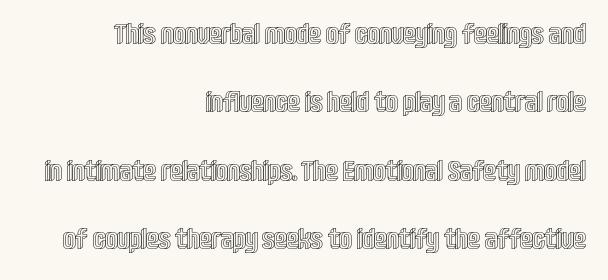
The lines are spread far apart with generous leading. The specimen omits any rule beneath the text block's lines. A typesetter would call this zero additional tracking. Which margin do the lines hug? The right one — the left edge is uneven. No italicization has been applied; the sample stays upright.
